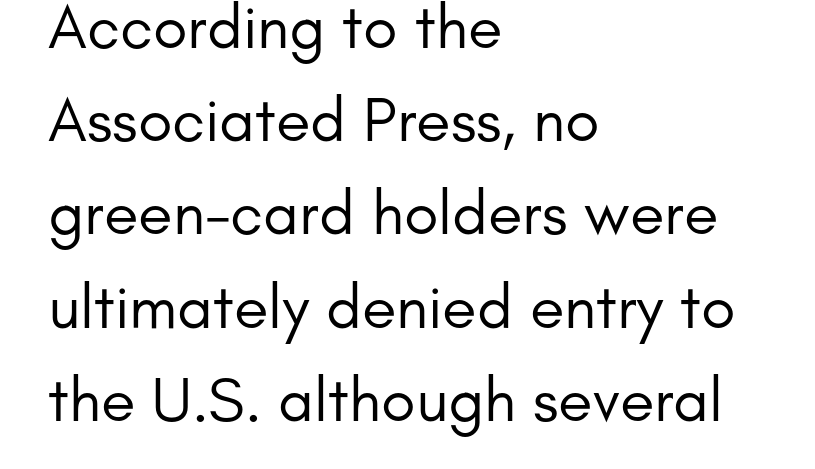
If you drew a line through each stem, it would be perfectly vertical. Descenders hang freely into open space. Regarding leading, the lines here are spaced in the standard way. This sample uses a sans-serif face. Students, note that the glyphs here touch the page at normal intervals. The letters advance in unequal steps, a hallmark of proportional type.
